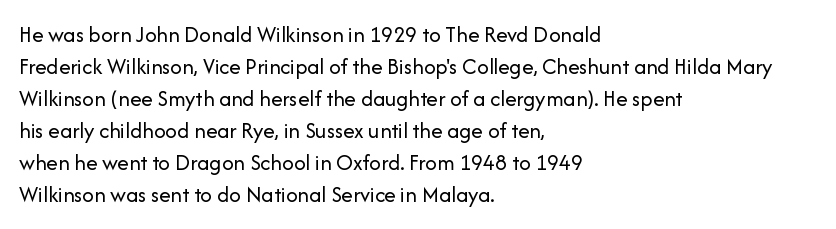
Caption: standard tracking, unaltered. Does the leading feel generous? No, just average. The lines are quadded left. Check the space under the baseline: it is left empty.
